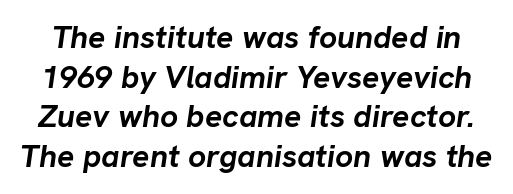
This rendering features lettering with no underline. Look at the stroke-to-counter ratio: heavy, a bold. Here the glyphs are tracked normally, forming tight word shapes. The letters advance in unequal steps, a hallmark of proportional type. There's an unmistakable incline to the writing here.
